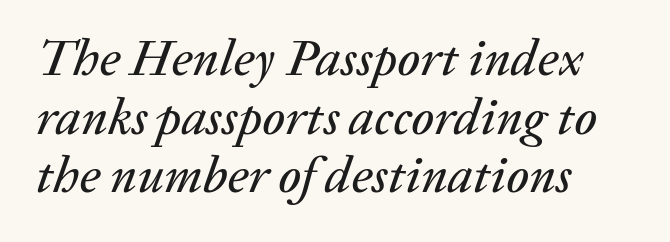
Designer's note — italics engaged. Left-aligned paragraph, ragged on the right. Only glyphs here, with clear space below each row. These lines are rendered in a variable-pitch font.
